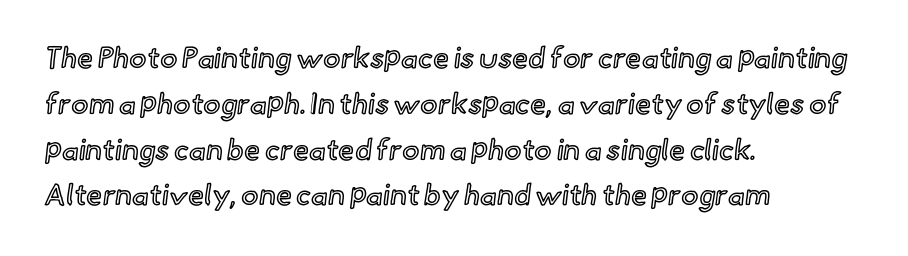
There is no visible air inserted between adjacent glyphs. All the whitespace from short lines collects on the right. Plain, unruled lines of type. Each letter keeps its own natural width here, so spacing adapts to shape.
